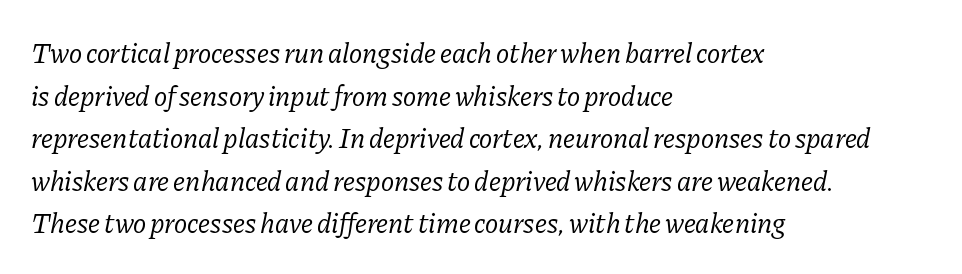
Q: Is the text bold? A: No.
Q: Is the text italic (slanted)? A: Yes, it leans right by about 11 degrees.
Q: Is the typeface a serif or a sans-serif typeface? A: Serif.
Q: Is the text underlined? A: No.
Q: How is the paragraph aligned? A: Left-aligned.
Q: Is the spacing between letters normal or unusually wide? A: Normal.
Q: Is the spacing between lines tight, normal or loose? A: Normal.
Q: Width (condensed, normal, or wide)? A: Normal.
Q: Stroke contrast? A: Low.
Q: x-height? A: Medium.
Q: Monospaced? A: No.
